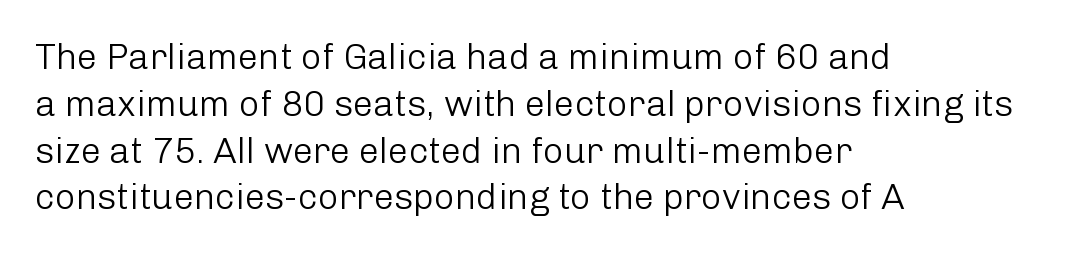
The line-height multiplier appears to be the usual default. The axis of the letterforms is exactly vertical. Honestly, there is no underline to notice here at all. The face used here is rendered with its standard letterfit.
